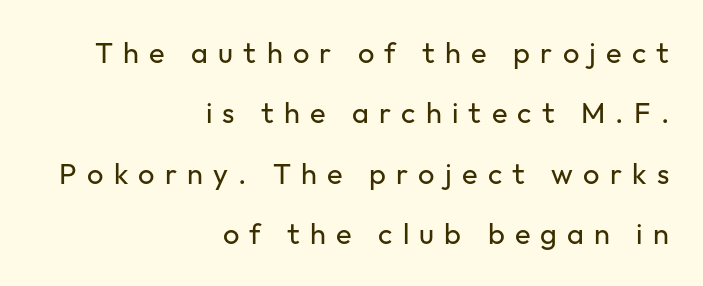
Q: Is the text bold? A: No.
Q: Is the text italic (slanted)? A: No, it is upright.
Q: Is the typeface a serif or a sans-serif typeface? A: Sans-serif.
Q: Is the text underlined? A: No.
Q: How is the paragraph aligned? A: Right-aligned.
Q: Is the spacing between letters normal or unusually wide? A: Unusually wide.
Q: Is the spacing between lines tight, normal or loose? A: Loose.
Q: Width (condensed, normal, or wide)? A: Normal.
Q: Stroke contrast? A: Low.
Q: x-height? A: Medium.
Q: Monospaced? A: No.
